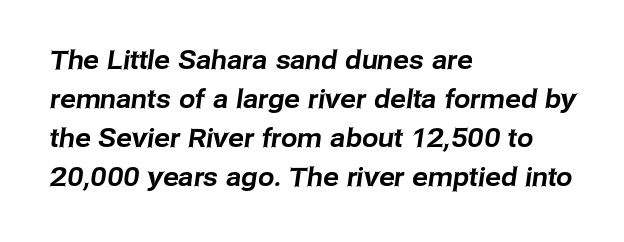
Q: Is the text underlined? A: No.
Q: How is the paragraph aligned? A: Left-aligned.
Q: Is the spacing between letters normal or unusually wide? A: Normal.
Q: Is the spacing between lines tight, normal or loose? A: Normal.
